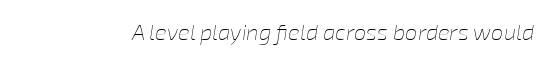
The image shows 22 px text type, italic (leaning right); set normal letter spacing, not underlined.
